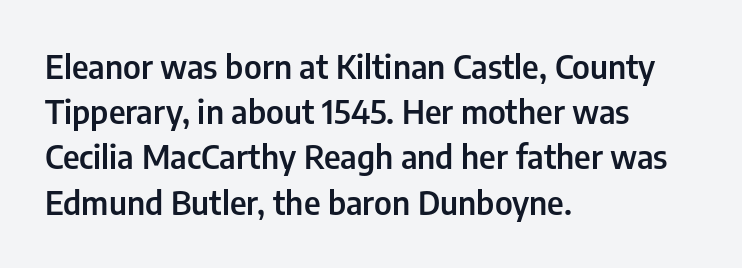
The image shows 33 px semibold, condensed sans-serif type, upright; set left-aligned, normal line spacing (1.37x), normal letter spacing, not underlined; low stroke contrast and a medium x-height.
